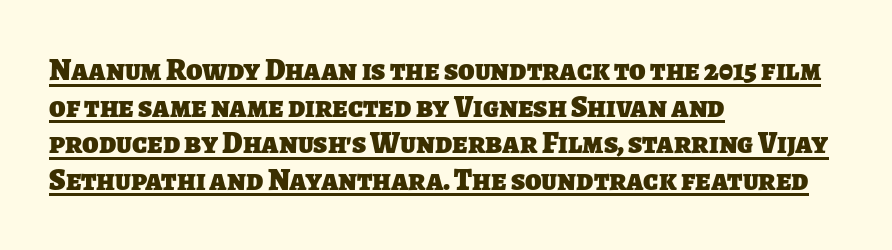
{"serif": "no", "bold": "yes", "weight": "heavy", "width": "normal", "stroke_contrast": "low", "x_height": "large", "monospaced": "no", "underline": "yes", "align": "left", "line_spacing_ratio": 1.22, "letter_spacing": "normal", "letter_spacing_em": 0.0, "glyph_px": 30}
